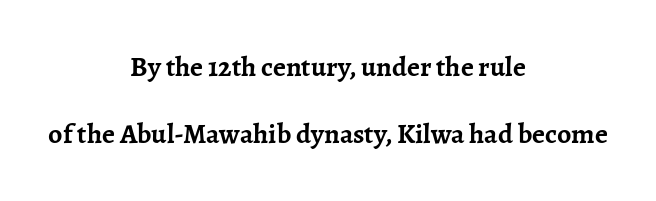
Q: Is the text bold? A: Yes.
Q: Is the text italic (slanted)? A: No, it is upright.
Q: Is the typeface a serif or a sans-serif typeface? A: Serif.
Q: Is the text underlined? A: No.
Q: How is the paragraph aligned? A: Centered.
Q: Is the spacing between letters normal or unusually wide? A: Normal.
Q: Is the spacing between lines tight, normal or loose? A: Loose.
Q: Width (condensed, normal, or wide)? A: Normal.
Q: Stroke contrast? A: Low.
Q: x-height? A: Medium.
Q: Monospaced? A: No.
